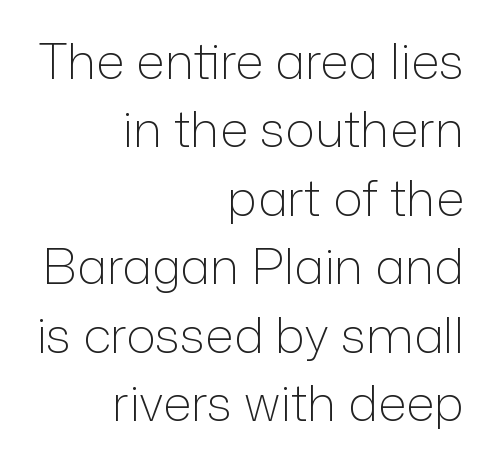
Q: Is the text bold? A: No.
Q: Is the text italic (slanted)? A: No, it is upright.
Q: Is the typeface a serif or a sans-serif typeface? A: Sans-serif.
Q: Is the text underlined? A: No.
Q: How is the paragraph aligned? A: Right-aligned.
Q: Is the spacing between letters normal or unusually wide? A: Normal.
Q: Is the spacing between lines tight, normal or loose? A: Normal.
Q: Width (condensed, normal, or wide)? A: Normal.
Q: Stroke contrast? A: Low.
Q: x-height? A: Medium.
Q: Monospaced? A: No.
